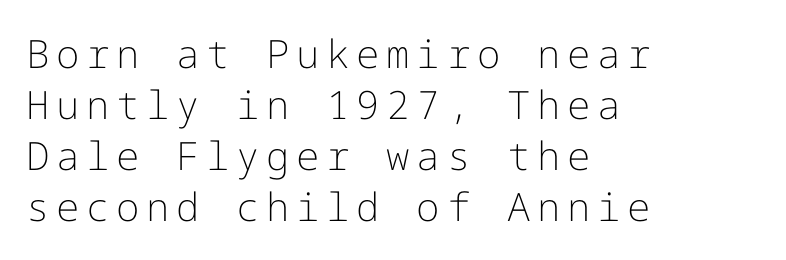
The image shows 39 px light sans-serif type, upright; set left-aligned, normal line spacing (1.31x), not underlined; low stroke contrast and a medium x-height.
